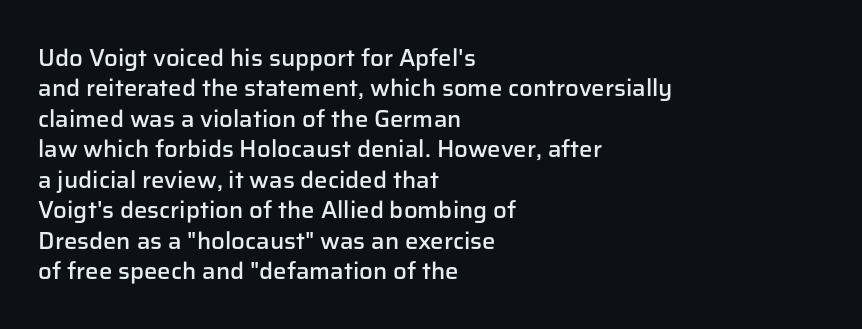
Q: Is the text bold? A: Semi-bold.
Q: Is the text italic (slanted)? A: No, it is upright.
Q: Is the text underlined? A: No.
Q: How is the paragraph aligned? A: Left-aligned.
Q: Is the spacing between letters normal or unusually wide? A: Normal.
Q: Is the spacing between lines tight, normal or loose? A: Normal.
